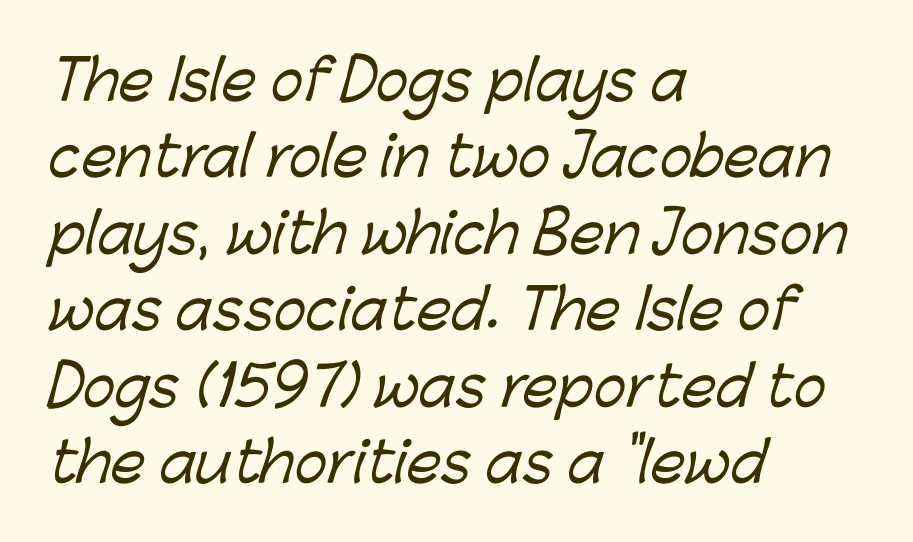
Vertically, the passage feels balanced, rows spaced as you'd expect. Anything drawn beneath the words? Only blank space. These lines keep a tight, regular rhythm from letter to letter. Spacing verdict: proportional, widths tailored to each character. Letterform terminals end flat and unadorned throughout the passage. Does the copy run flush right? No — it runs flush left.
